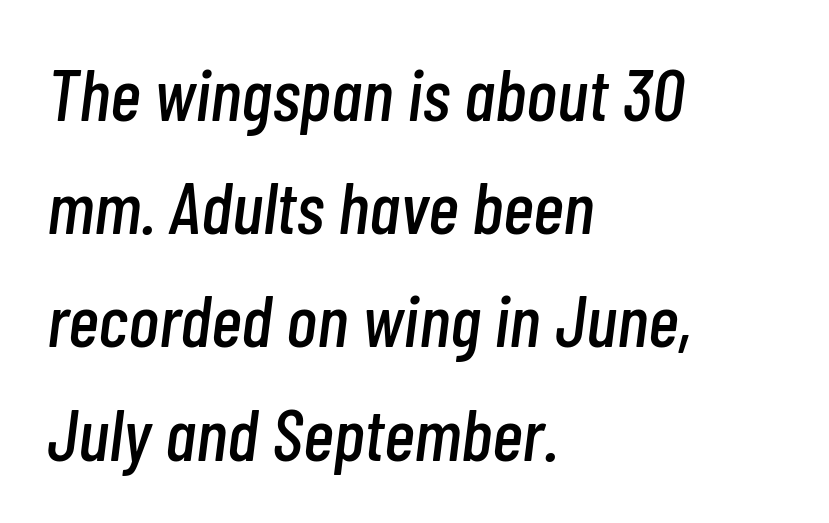
Q: Is the text italic (slanted)? A: Yes, it leans right by about 7 degrees.
Q: Is the text underlined? A: No.
Q: How is the paragraph aligned? A: Left-aligned.
Q: Is the spacing between letters normal or unusually wide? A: Normal.
Q: Is the spacing between lines tight, normal or loose? A: Normal.
Q: Width (condensed, normal, or wide)? A: Condensed.
Q: Stroke contrast? A: Low.
Q: x-height? A: Medium.
Q: Monospaced? A: No.
